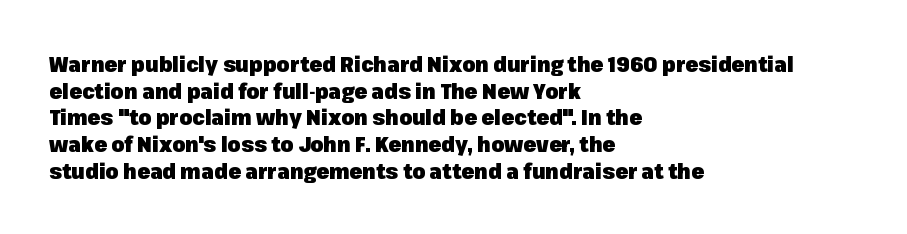
The image shows 21 px bold type, upright; set left-aligned, normal line spacing (1.27x), normal letter spacing, not underlined.
